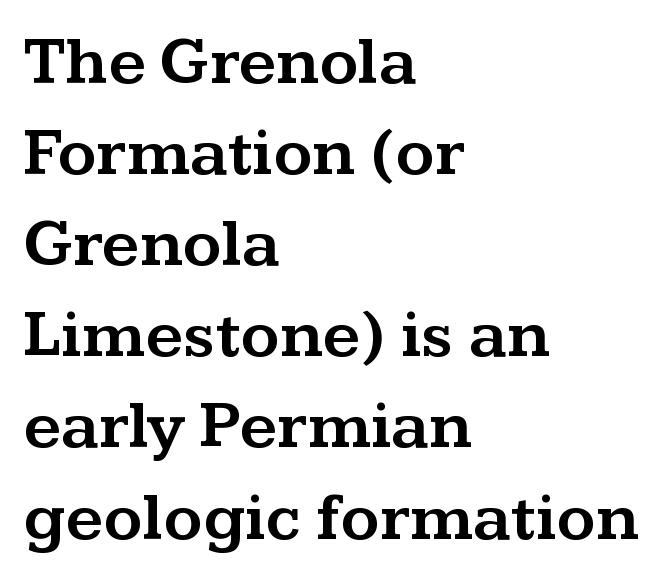
The image shows 67 px wide serif type, upright; set left-aligned, normal line spacing (1.36x), normal letter spacing, not underlined; medium stroke contrast and a medium x-height.
